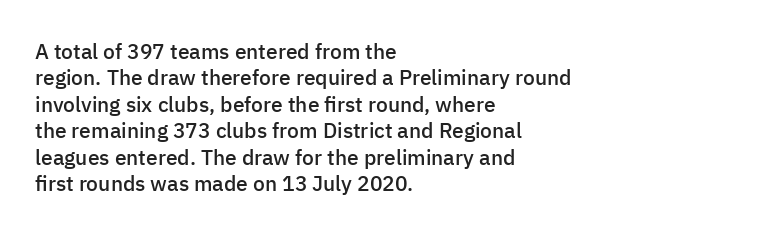
{"italic": "no", "bold": "semi", "underline": "no", "align": "left", "line_spacing": "normal", "line_spacing_ratio": 1.26, "letter_spacing": "normal", "letter_spacing_em": 0.0, "glyph_px": 21}
